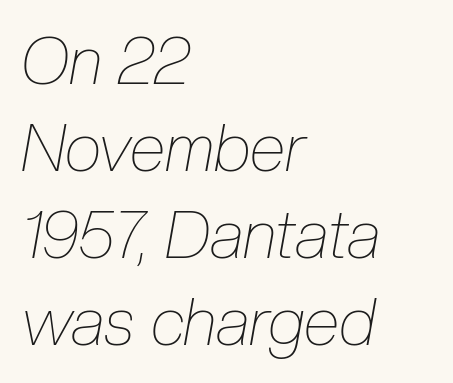
{"italic": "yes", "lean": "right", "slant_degrees": 10, "bold": "no", "weight": "thin", "width": "condensed", "stroke_contrast": "low", "x_height": "medium", "monospaced": "no", "underline": "no", "align": "left", "line_spacing": "normal", "line_spacing_ratio": 1.32, "letter_spacing": "normal", "letter_spacing_em": 0.0, "glyph_px": 66}
